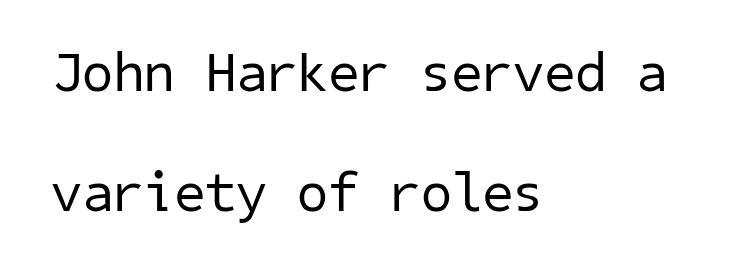
{"serif": "no", "bold": "no", "weight": "regular", "width": "normal", "stroke_contrast": "low", "x_height": "medium", "underline": "no", "align": "left", "line_spacing": "loose", "line_spacing_ratio": 2.14, "letter_spacing": "normal", "letter_spacing_em": 0.0, "glyph_px": 56}
